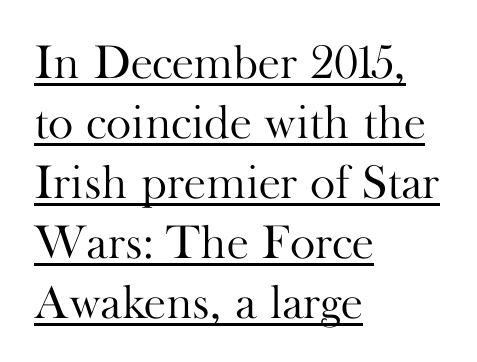
Looks like regular typesetting: each glyph gets only the width it needs. Each letter's strokes conclude with small projecting serifs. The rendered words wear a rule along their underside. A quiet, ordinary-to-light weight characterises the typeface. Each new line begins a customary step beneath the previous one.
